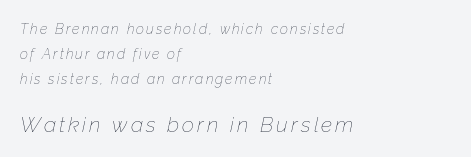
The image shows 21 px text type, italic (leaning right); set left-aligned, line spacing 1.78x, not underlined; the second (bottom) block is 1.5x larger.
